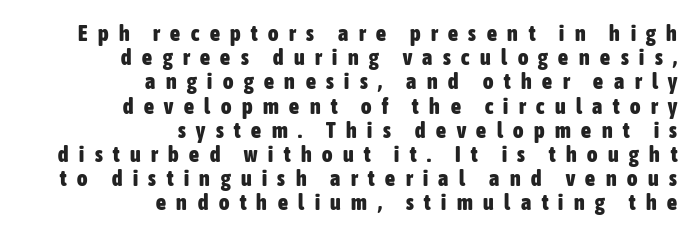
{"italic": "no", "bold": "yes", "underline": "no", "align": "right", "line_spacing": "tight", "line_spacing_ratio": 1.1, "letter_spacing": "wide", "letter_spacing_em": 0.48, "glyph_px": 22}
